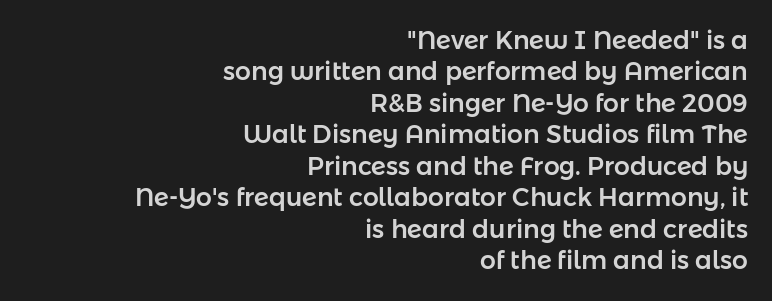
{"italic": "no", "underline": "no", "align": "right", "line_spacing": "normal", "line_spacing_ratio": 1.26, "letter_spacing": "normal", "letter_spacing_em": 0.0, "glyph_px": 25}
